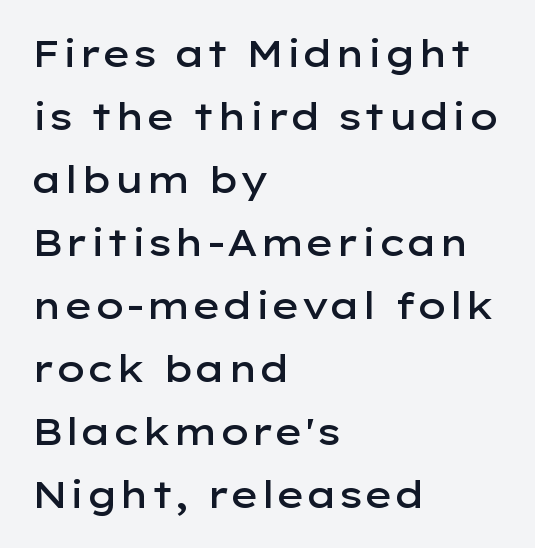
The image shows 36 px semibold, wide sans-serif type, upright; set left-aligned, line spacing 1.75x, normal letter spacing, not underlined; low stroke contrast and a medium x-height.
